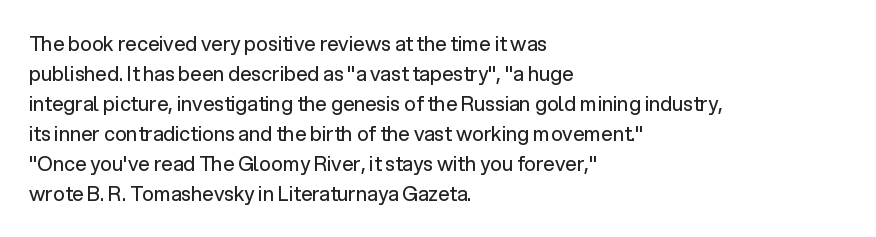
Q: Is the text bold? A: No.
Q: Is the text italic (slanted)? A: No, it is upright.
Q: Is the text underlined? A: No.
Q: How is the paragraph aligned? A: Left-aligned.
Q: Is the spacing between letters normal or unusually wide? A: Normal.
Q: Is the spacing between lines tight, normal or loose? A: Normal.
